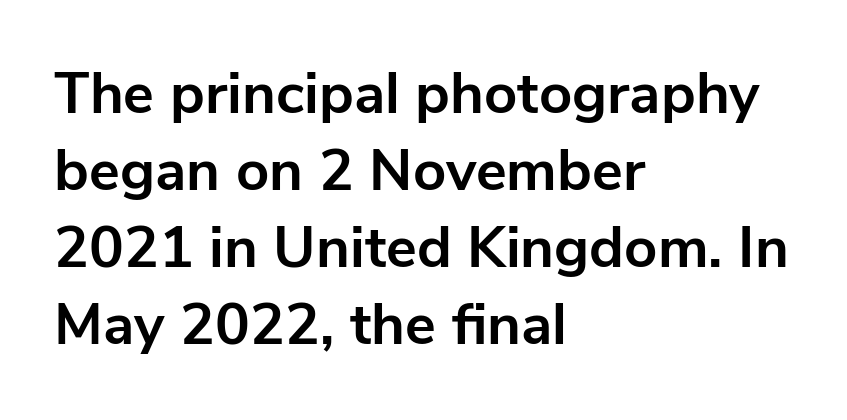
{"serif": "no", "italic": "no", "bold": "yes", "weight": "bold", "width": "normal", "stroke_contrast": "low", "x_height": "medium", "monospaced": "no", "underline": "no", "align": "left", "line_spacing": "normal", "line_spacing_ratio": 1.33, "letter_spacing": "normal", "letter_spacing_em": 0.0, "glyph_px": 58}
